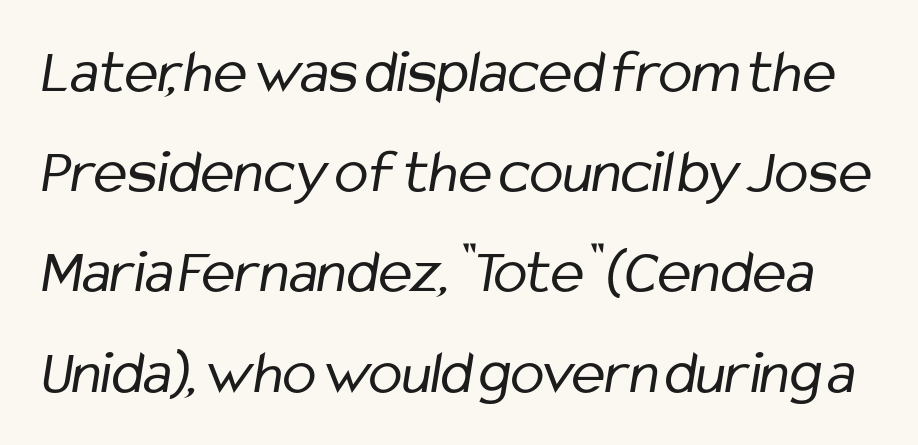
Q: Is the text bold? A: No.
Q: Is the typeface a serif or a sans-serif typeface? A: Sans-serif.
Q: Is the text underlined? A: No.
Q: Is the spacing between letters normal or unusually wide? A: Normal.
Q: Is the spacing between lines tight, normal or loose? A: Normal.
Q: Width (condensed, normal, or wide)? A: Condensed.
Q: Stroke contrast? A: Low.
Q: x-height? A: Medium.
Q: Monospaced? A: No.
